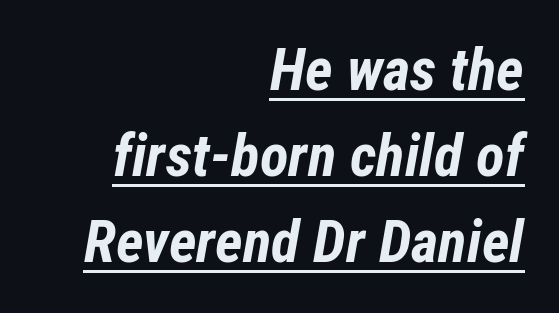
Note the varied advance widths — an 'i' is clearly narrower than an 'm'. The passage shown has conventional tracking throughout. Has an underline been added? It has. I'd describe the lettering as bold — thick and assertive. Slant detected: the letters are inclined. Is the block centered? No — it sits flush against the right margin.
